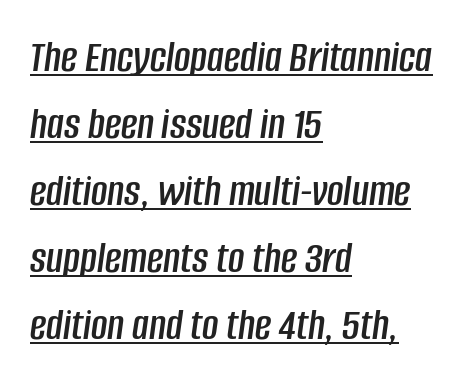
Q: Is the text italic (slanted)? A: Yes, it leans right by about 8 degrees.
Q: Is the text underlined? A: Yes.
Q: How is the paragraph aligned? A: Left-aligned.
Q: Is the spacing between letters normal or unusually wide? A: Normal.
Q: Is the spacing between lines tight, normal or loose? A: Normal.
Q: Width (condensed, normal, or wide)? A: Condensed.
Q: Stroke contrast? A: Low.
Q: x-height? A: Large.
Q: Monospaced? A: No.
